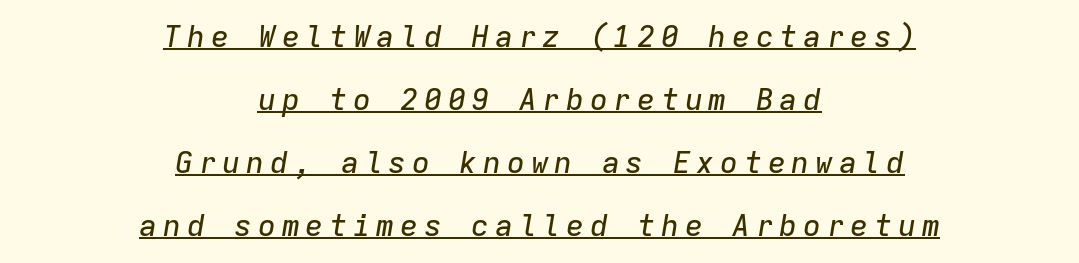
The image shows 30 px text type, italic (leaning right), monospaced; set centered, loose line spacing (2.1x), underlined; low stroke contrast and a medium x-height.
